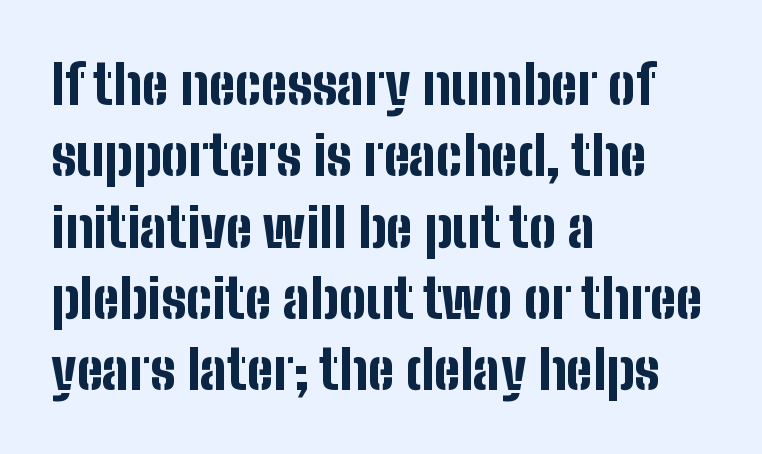
The image shows 54 px bold, condensed sans-serif type, upright; set left-aligned, normal line spacing (1.32x), normal letter spacing, not underlined; low stroke contrast and a medium x-height.
